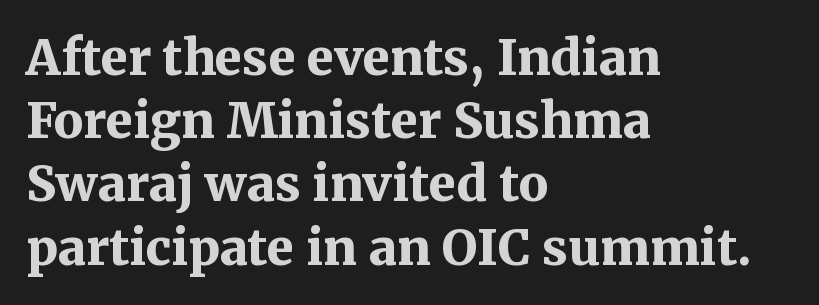
{"serif": "yes", "italic": "no", "bold": "yes", "weight": "bold", "width": "normal", "stroke_contrast": "medium", "x_height": "medium", "monospaced": "no", "underline": "no", "align": "left", "line_spacing": "normal", "line_spacing_ratio": 1.29, "letter_spacing": "normal", "letter_spacing_em": 0.0, "glyph_px": 49}
